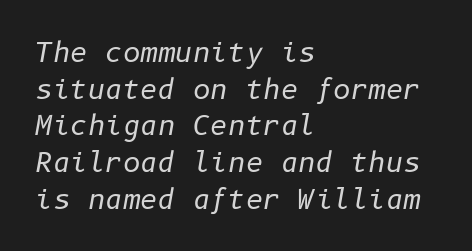
Q: Is the text bold? A: No.
Q: Is the text italic (slanted)? A: Yes, it leans right by about 10 degrees.
Q: Is the text underlined? A: No.
Q: How is the paragraph aligned? A: Left-aligned.
Q: Is the spacing between letters normal or unusually wide? A: Normal.
Q: Is the spacing between lines tight, normal or loose? A: Normal.
